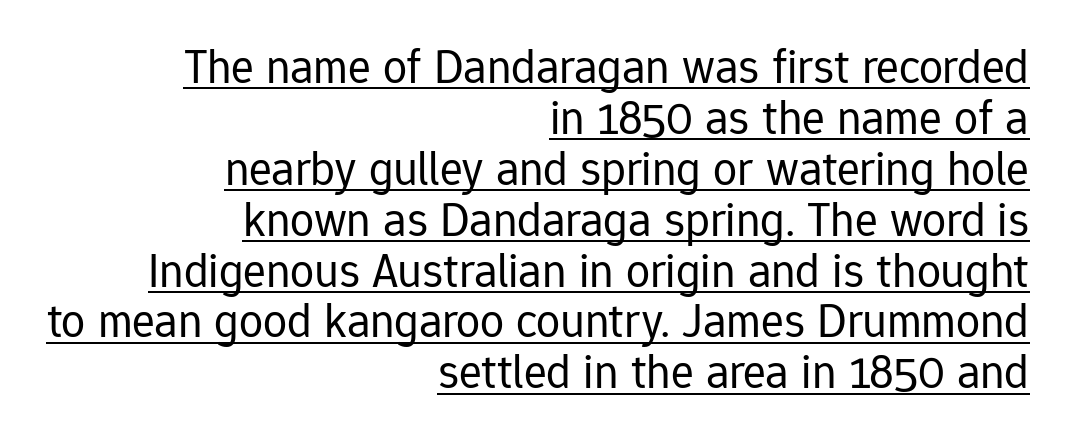
Q: Is the text bold? A: No.
Q: Is the text italic (slanted)? A: No, it is upright.
Q: Is the typeface a serif or a sans-serif typeface? A: Sans-serif.
Q: Is the text underlined? A: Yes.
Q: How is the paragraph aligned? A: Right-aligned.
Q: Is the spacing between letters normal or unusually wide? A: Normal.
Q: Is the spacing between lines tight, normal or loose? A: Tight.
Q: Width (condensed, normal, or wide)? A: Normal.
Q: Stroke contrast? A: Low.
Q: x-height? A: Medium.
Q: Monospaced? A: No.
